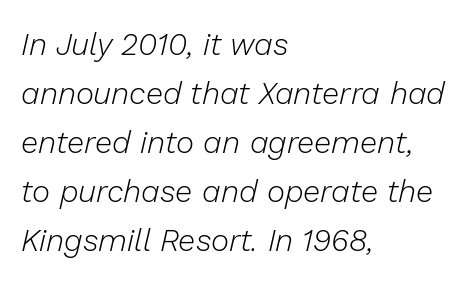
{"italic": "yes", "lean": "right", "slant_degrees": 13, "bold": "no", "weight": "light", "width": "normal", "stroke_contrast": "low", "x_height": "medium", "monospaced": "no", "underline": "no", "align": "left", "line_spacing": "normal", "line_spacing_ratio": 1.58, "letter_spacing": "normal", "letter_spacing_em": 0.0, "glyph_px": 31}
